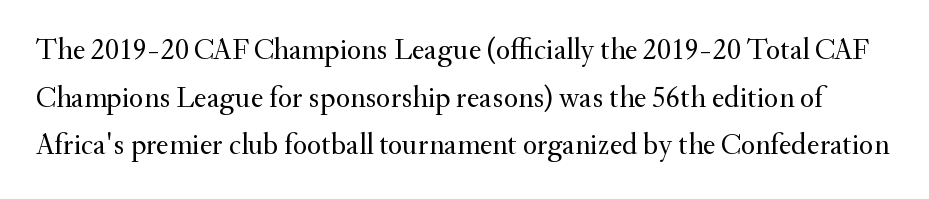
Q: Is the text bold? A: No.
Q: Is the text italic (slanted)? A: No, it is upright.
Q: Is the typeface a serif or a sans-serif typeface? A: Serif.
Q: Is the text underlined? A: No.
Q: Is the spacing between letters normal or unusually wide? A: Normal.
Q: Is the spacing between lines tight, normal or loose? A: Normal.
Q: Width (condensed, normal, or wide)? A: Normal.
Q: Stroke contrast? A: Medium.
Q: x-height? A: Small.
Q: Monospaced? A: No.
